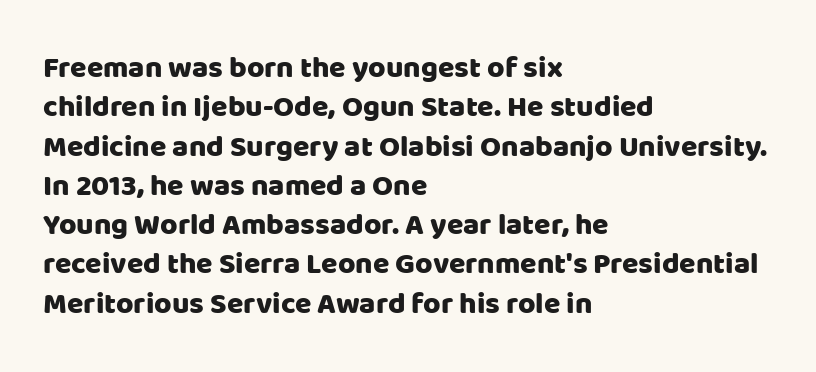
{"serif": "no", "italic": "no", "width": "normal", "stroke_contrast": "low", "x_height": "large", "monospaced": "no", "underline": "no", "align": "left", "line_spacing": "normal", "line_spacing_ratio": 1.31, "letter_spacing": "normal", "letter_spacing_em": 0.0, "glyph_px": 30}
